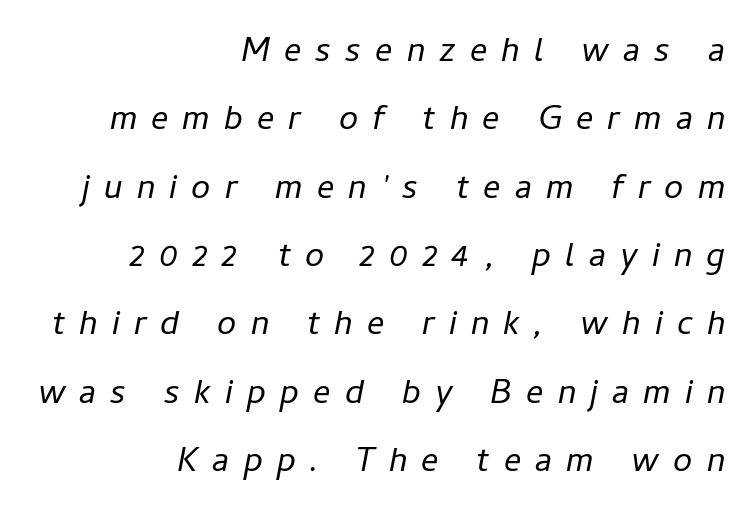
Q: Is the text bold? A: No.
Q: Is the text italic (slanted)? A: Yes, it leans right by about 11 degrees.
Q: Is the text underlined? A: No.
Q: How is the paragraph aligned? A: Right-aligned.
Q: Is the spacing between letters normal or unusually wide? A: Unusually wide.
Q: Is the spacing between lines tight, normal or loose? A: Normal.
Q: Width (condensed, normal, or wide)? A: Normal.
Q: Stroke contrast? A: Low.
Q: x-height? A: Medium.
Q: Monospaced? A: No.
